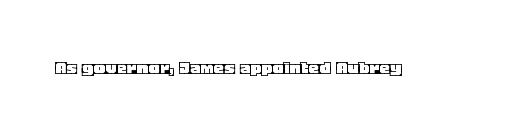
Q: Is the text italic (slanted)? A: No, it is upright.
Q: Is the text underlined? A: No.
Q: Is the spacing between letters normal or unusually wide? A: Normal.
